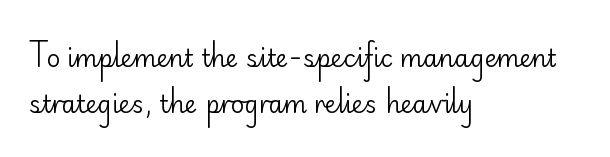
{"italic": "no", "bold": "no", "underline": "no", "align": "left", "line_spacing": "loose", "line_spacing_ratio": 1.91, "letter_spacing": "normal", "letter_spacing_em": 0.0, "glyph_px": 24}
